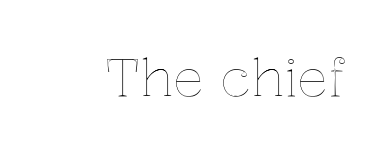
This rendering leaves character spacing at its baseline value. Unlike italic type, these characters show no tilt at all. The space directly below the letters is spotless. Here the designer chose a conventional face with non-uniform glyph widths.
